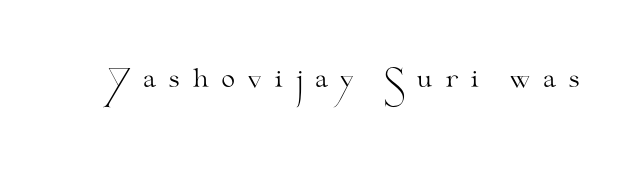
The image shows 25 px text type, upright; set unusually wide letter spacing (+0.46 em), not underlined.
